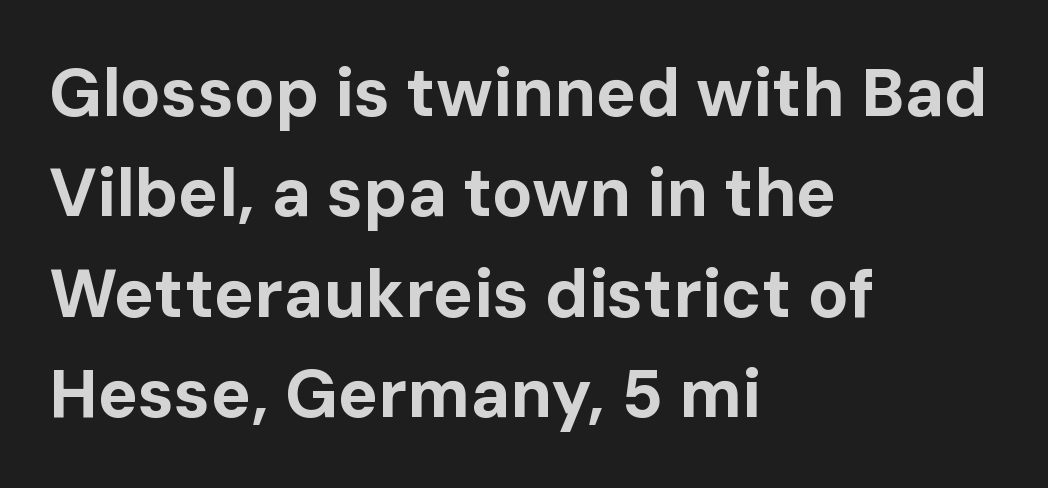
The image shows 67 px bold sans-serif type, upright; set left-aligned, normal line spacing (1.5x), normal letter spacing, not underlined; low stroke contrast and a medium x-height.
